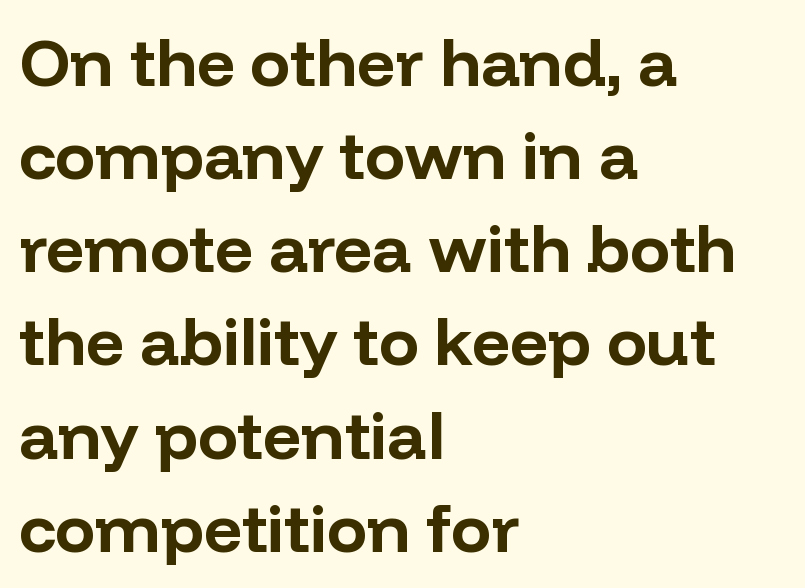
The image shows 67 px bold sans-serif type, upright; set left-aligned, normal line spacing (1.39x), normal letter spacing, not underlined; low stroke contrast and a medium x-height.
